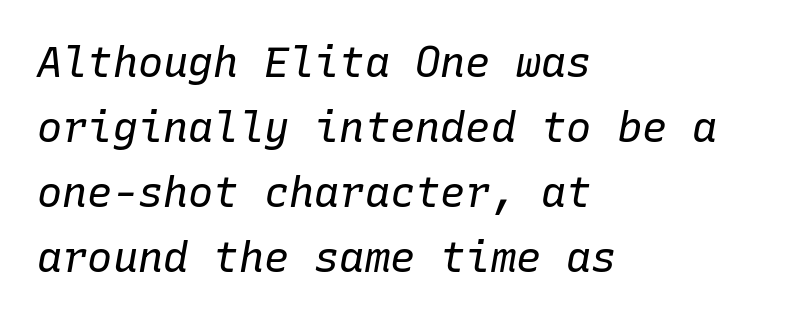
Looks like terminal output: every glyph gets an equal slot. The letters are slanted; this is an italic face. The passage shown stacks its lines at a standard gap. Visually the block forms a straight wall on the left and a jagged coastline on the right. Is the letter spacing exaggerated? No — it looks like the ordinary default. Stroke thickness stays within the range of a standard reading face or lighter.
